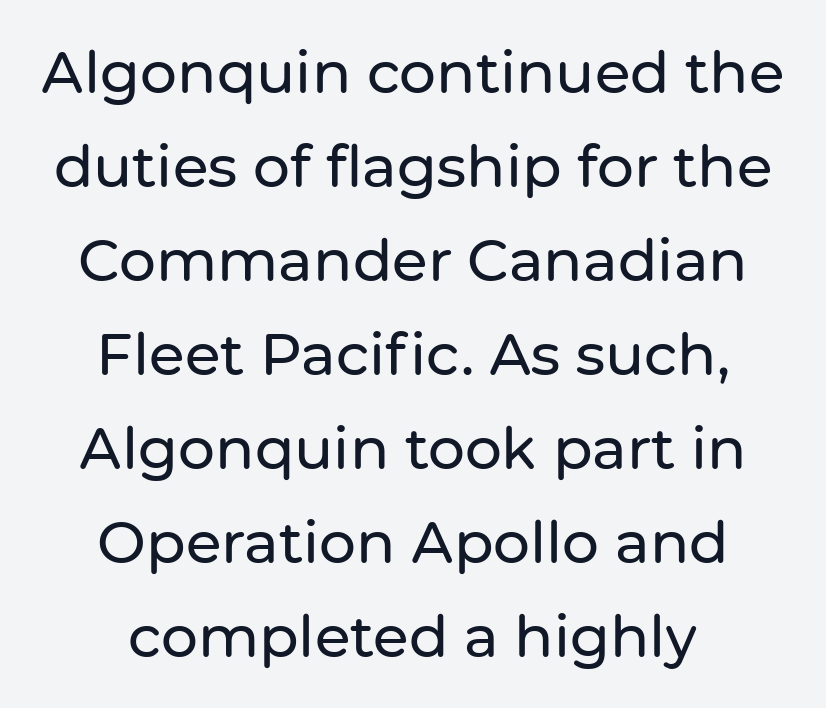
The image shows 58 px sans-serif type, upright; set centered, normal line spacing (1.62x), normal letter spacing, not underlined; low stroke contrast and a medium x-height.
